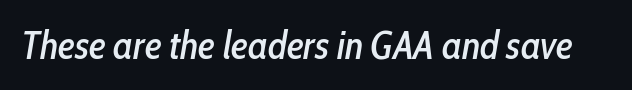
Q: Is the text italic (slanted)? A: Yes, it leans right by about 10 degrees.
Q: Is the text underlined? A: No.
Q: Is the spacing between letters normal or unusually wide? A: Normal.
Q: Width (condensed, normal, or wide)? A: Condensed.
Q: Stroke contrast? A: Low.
Q: x-height? A: Medium.
Q: Monospaced? A: No.
